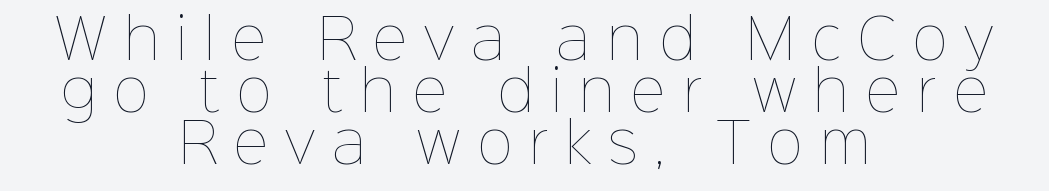
The passage shown is not underscored anywhere. Proportional: the letters do not fall into vertical columns. This block would grow much taller if given ordinary leading; it's compressed now. Heaviness? Minimal to ordinary, like unemphasized prose. Which margin do the lines hug? Neither — every line sits in the middle.
